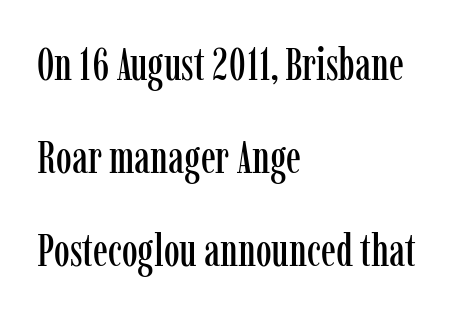
To sum up the face: it has serifs. Ordinary non-slanted type is in use. The line texture is even and compact thanks to regular tracking. Each line starts at the same left margin while the right side varies. The baseline area is clear. Each new line begins a long way beneath the previous one.
